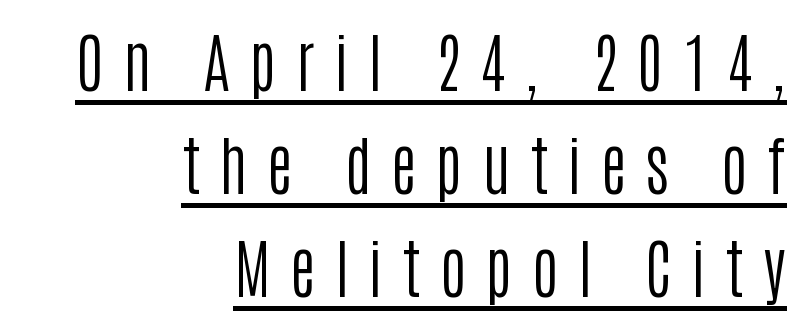
In CSS terms this would be text-align: right. The characters are drawn with everyday or finer stroke widths. The letters are spread apart with noticeably loose tracking. Tall strokes in this sample are plumb rather than angled. The line-height multiplier appears to be the usual default. This is underlined copy, the kind a proofreader might mark for attention.
